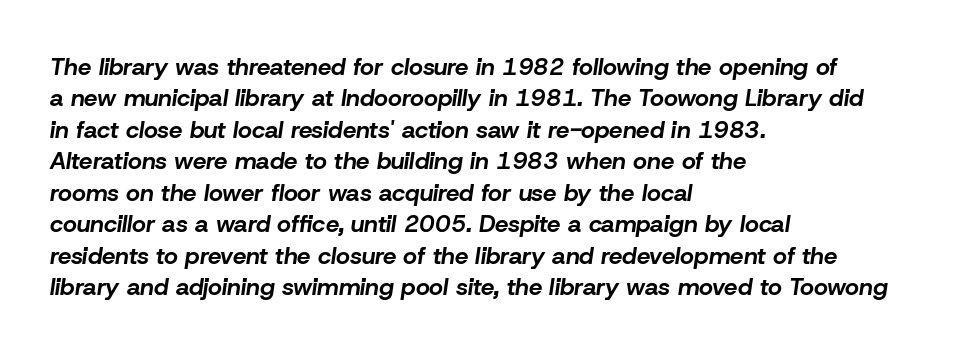
The lettering tilts uniformly, giving the passage an italic look. The passage is arranged the way most books set body copy — flush left. The zone under the glyphs is completely vacant. Standard letterfit; no display-style spreading of the glyphs. How would I describe the line gaps? Plain and ordinary. What weight is shown? A full bold with thick strokes.
